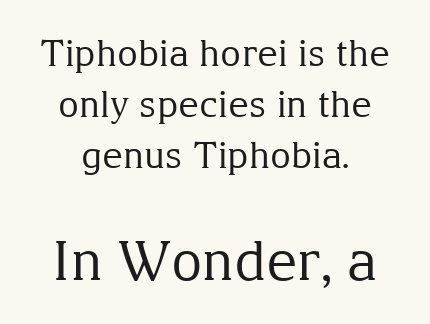
The image shows 54 px regular-weight serif type, upright; set centered, normal line spacing (1.42x), normal letter spacing, not underlined; the second (bottom) block is 1.5x larger; medium stroke contrast and a medium x-height.
